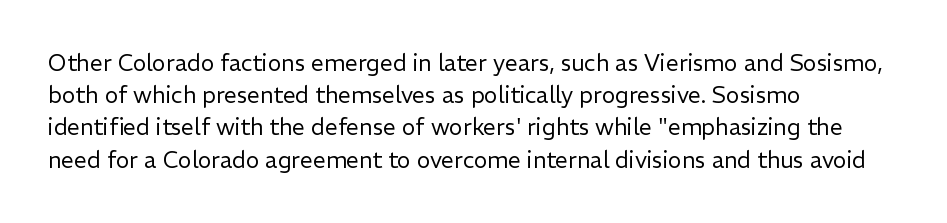
The image shows 23 px text type, upright; set left-aligned, normal line spacing (1.4x), normal letter spacing, not underlined.
